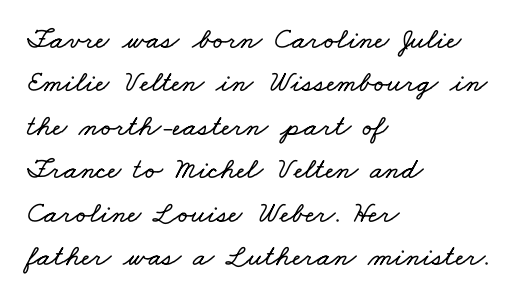
The image shows 30 px wide type; set left-aligned, normal line spacing (1.45x), normal letter spacing, not underlined; low stroke contrast and a small x-height.
